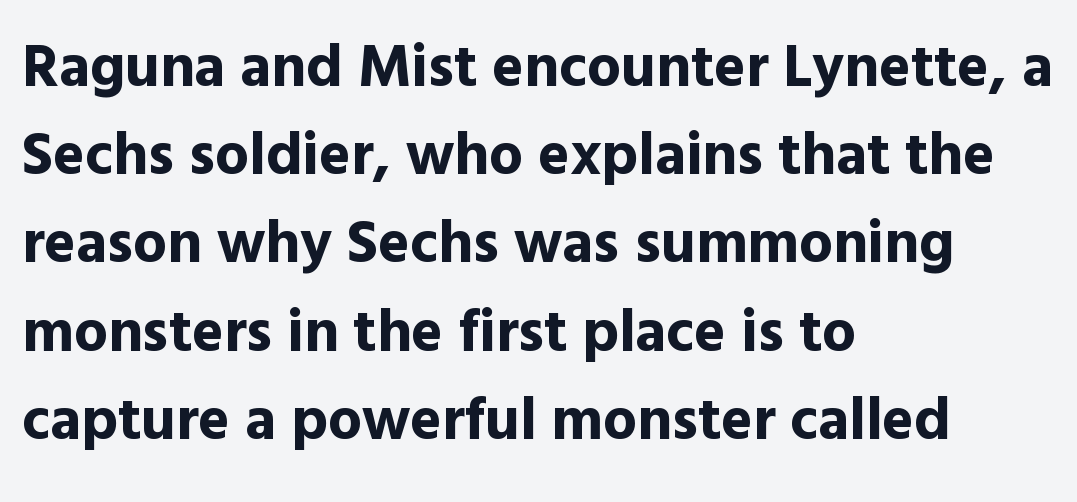
{"serif": "no", "italic": "no", "bold": "yes", "weight": "bold", "width": "normal", "x_height": "medium", "monospaced": "no", "underline": "no", "align": "left", "line_spacing": "normal", "line_spacing_ratio": 1.47, "letter_spacing": "normal", "letter_spacing_em": 0.0, "glyph_px": 60}
